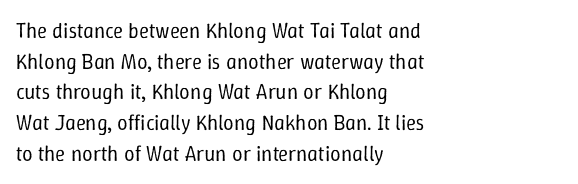
Q: Is the text bold? A: No.
Q: Is the text italic (slanted)? A: No, it is upright.
Q: Is the text underlined? A: No.
Q: How is the paragraph aligned? A: Left-aligned.
Q: Is the spacing between letters normal or unusually wide? A: Normal.
Q: Is the spacing between lines tight, normal or loose? A: Normal.
